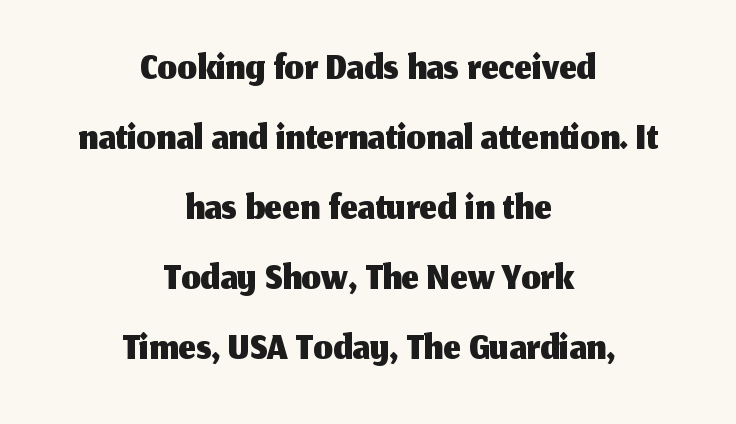
Quick note: underline off. The letterforms sit shoulder to shoulder at normal distance. The whitespace from short lines is split evenly between both sides. Style check: upright.
